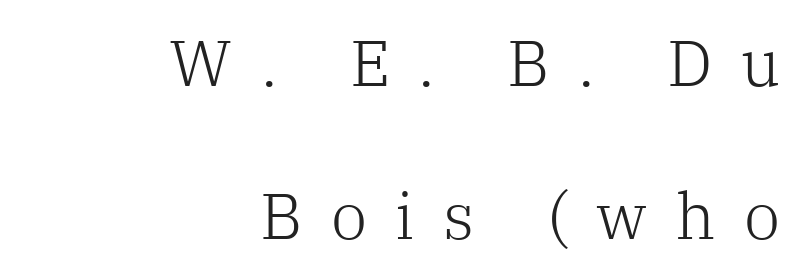
{"serif": "yes", "italic": "no", "bold": "no", "weight": "light", "width": "normal", "stroke_contrast": "low", "x_height": "medium", "monospaced": "no", "underline": "no", "align": "right", "line_spacing": "loose", "line_spacing_ratio": 2.35, "letter_spacing": "wide", "letter_spacing_em": 0.44, "glyph_px": 65}
